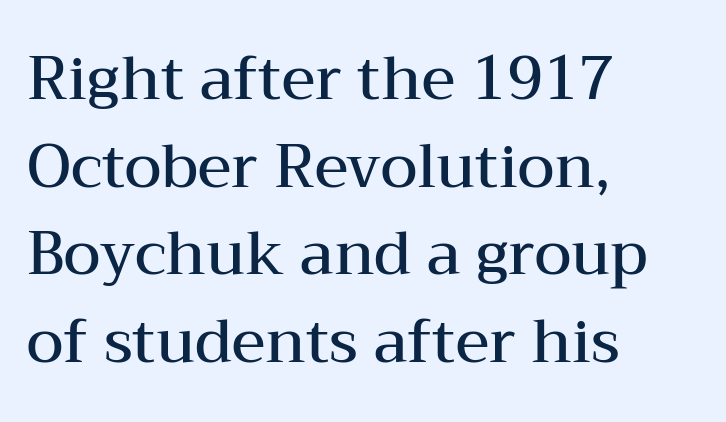
A typesetter would call this zero additional tracking. Any mark beneath the type? The region is blank. The glyphs have the mass of a demibold cut, below bold. The face used here is seriffed, in the tradition of book romans. Tall strokes in this sample are plumb rather than angled.
